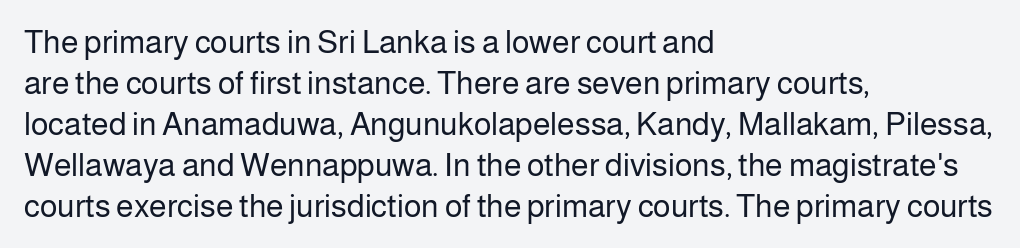
This sample is left-justified, so line endings fall wherever the words run out. Clear beneath every line of the passage. Regular leading. The letterforms sit shoulder to shoulder at normal distance. You could not count columns in this text — the font is proportionally spaced.
